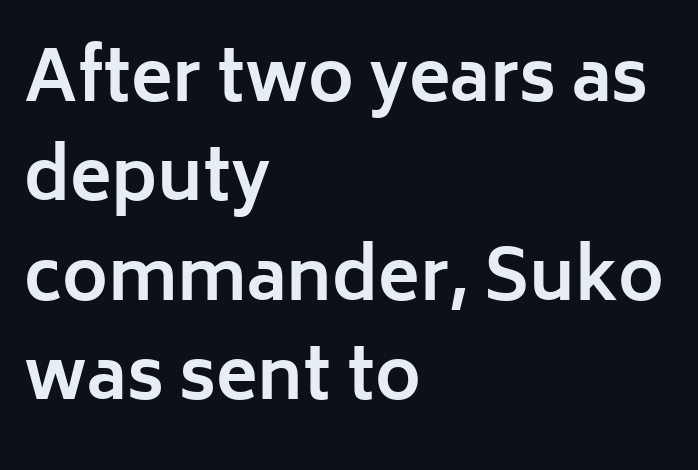
Q: Is the text bold? A: Yes.
Q: Is the text italic (slanted)? A: No, it is upright.
Q: Is the typeface a serif or a sans-serif typeface? A: Sans-serif.
Q: Is the text underlined? A: No.
Q: How is the paragraph aligned? A: Left-aligned.
Q: Is the spacing between letters normal or unusually wide? A: Normal.
Q: Is the spacing between lines tight, normal or loose? A: Normal.
Q: Width (condensed, normal, or wide)? A: Normal.
Q: Stroke contrast? A: Low.
Q: x-height? A: Medium.
Q: Monospaced? A: No.
